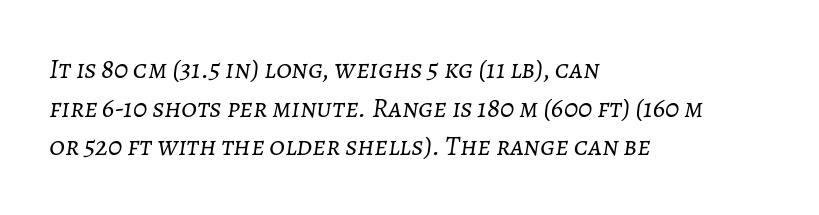
Q: Is the text bold? A: No.
Q: Is the text italic (slanted)? A: Yes, it leans right by about 7 degrees.
Q: Is the text underlined? A: No.
Q: How is the paragraph aligned? A: Left-aligned.
Q: Is the spacing between letters normal or unusually wide? A: Normal.
Q: Is the spacing between lines tight, normal or loose? A: Normal.
Q: Width (condensed, normal, or wide)? A: Normal.
Q: Stroke contrast? A: Low.
Q: x-height? A: Medium.
Q: Monospaced? A: No.
